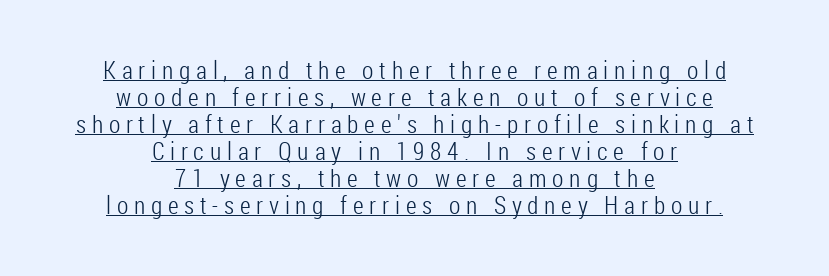
{"italic": "no", "bold": "no", "underline": "yes", "align": "center", "line_spacing": "tight", "line_spacing_ratio": 1.08, "letter_spacing": "wide", "letter_spacing_em": 0.23, "glyph_px": 25}
